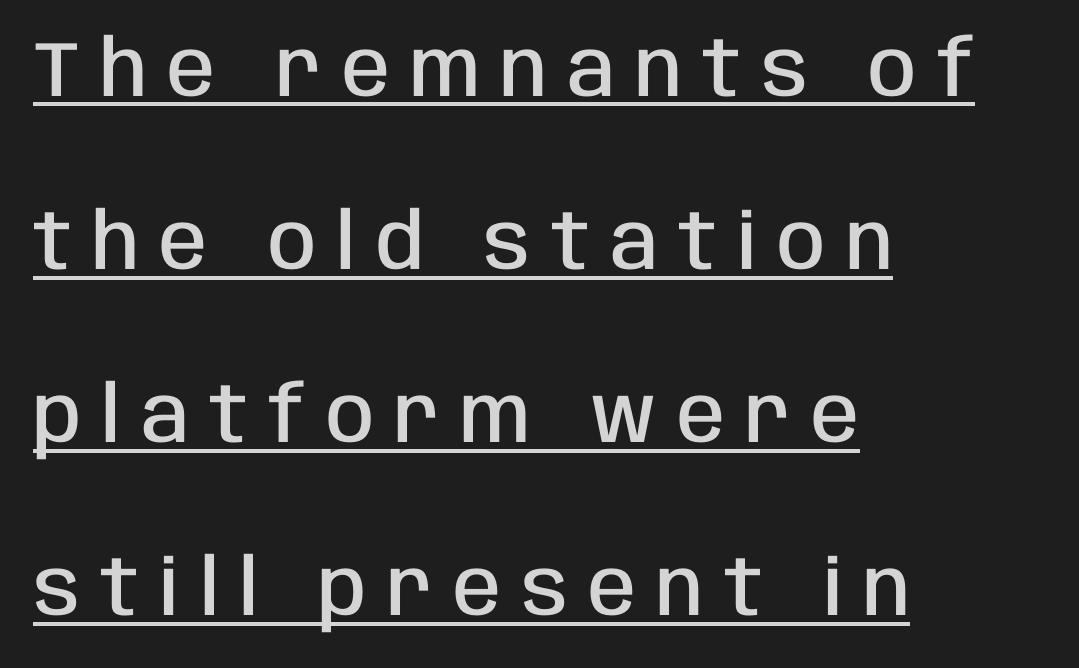
Q: Is the text bold? A: Semi-bold.
Q: Is the text italic (slanted)? A: No, it is upright.
Q: Is the typeface a serif or a sans-serif typeface? A: Sans-serif.
Q: Is the text underlined? A: Yes.
Q: How is the paragraph aligned? A: Left-aligned.
Q: Is the spacing between letters normal or unusually wide? A: Unusually wide.
Q: Is the spacing between lines tight, normal or loose? A: Loose.
Q: Width (condensed, normal, or wide)? A: Condensed.
Q: Stroke contrast? A: Low.
Q: x-height? A: Large.
Q: Monospaced? A: No.
